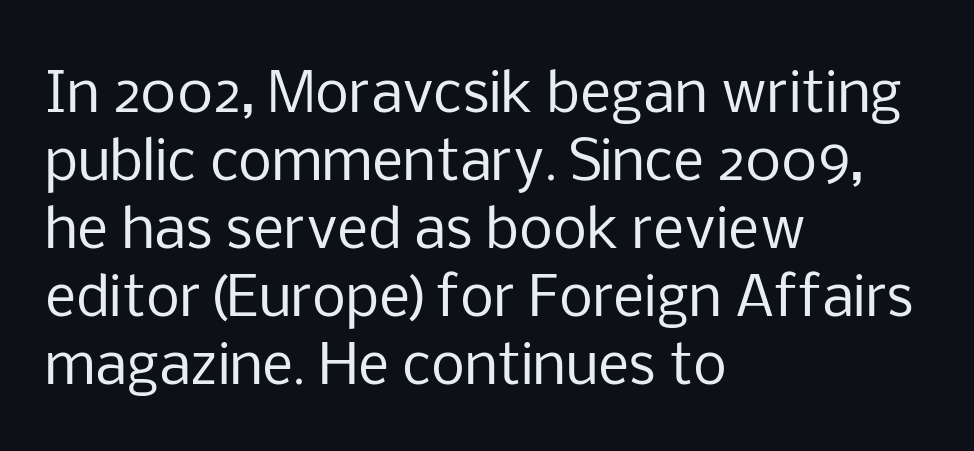
Characters remain perfectly vertical along every line. Glance below the letters and you will spot only blank space. The font is comparable to plain body text, perhaps lighter. The compositor pushed each line to the left boundary.
